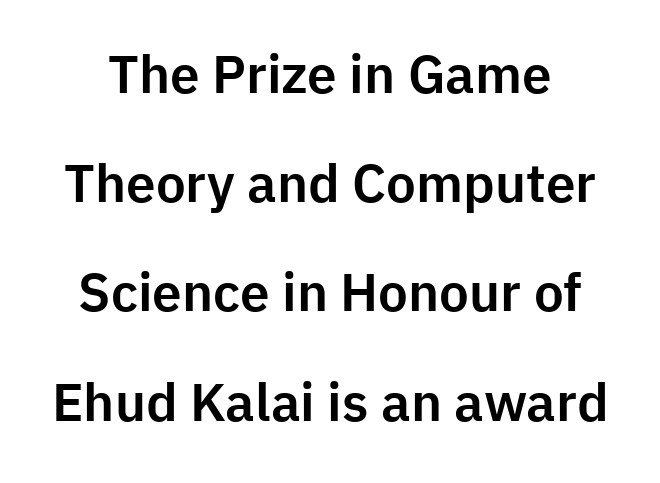
Underlining? Definitely not there. Tracking value appears to be zero — textbook default spacing. Stroke terminals: plain, sans-serif. Proportional: the letters do not fall into vertical columns. The lettering holds an erect, upright posture throughout.
